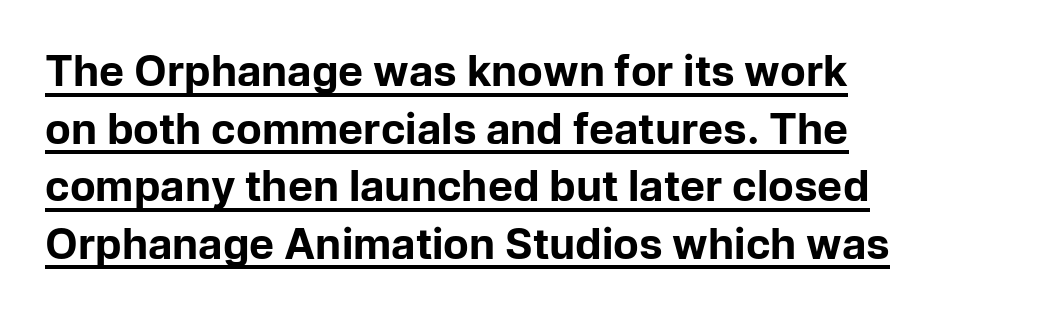
Q: Is the text bold? A: Yes.
Q: Is the text italic (slanted)? A: No, it is upright.
Q: Is the typeface a serif or a sans-serif typeface? A: Sans-serif.
Q: Is the text underlined? A: Yes.
Q: How is the paragraph aligned? A: Left-aligned.
Q: Is the spacing between letters normal or unusually wide? A: Normal.
Q: Is the spacing between lines tight, normal or loose? A: Normal.
Q: Width (condensed, normal, or wide)? A: Normal.
Q: Stroke contrast? A: Low.
Q: x-height? A: Medium.
Q: Monospaced? A: No.
